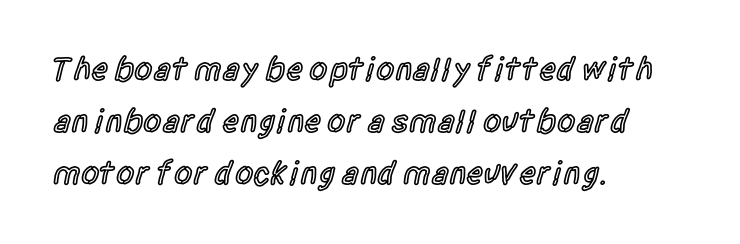
The image shows 33 px semibold, condensed sans-serif type; set left-aligned, normal line spacing (1.57x), normal letter spacing, not underlined; a large x-height.
